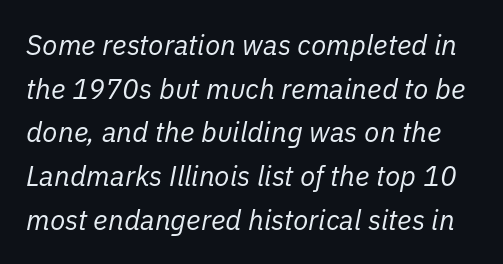
The image shows 28 px regular-weight type, italic (leaning right); set normal line spacing (1.56x), normal letter spacing, not underlined; low stroke contrast and a medium x-height.
